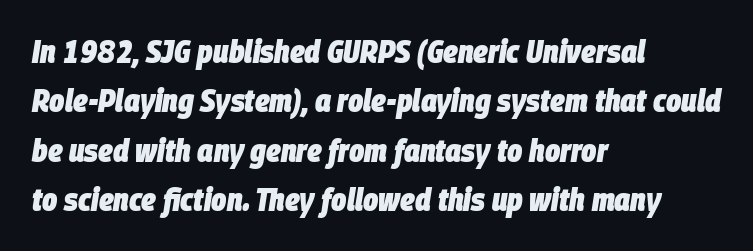
These words are printed bold, with thick strokes throughout. Vertical spacing — default. Which margin do the lines hug? The left one — the right edge is uneven. Italic: yes, the glyphs are oblique. The letters sit at their default tracking, neither squeezed nor spread. Glance below the letters and you will spot only blank space.
